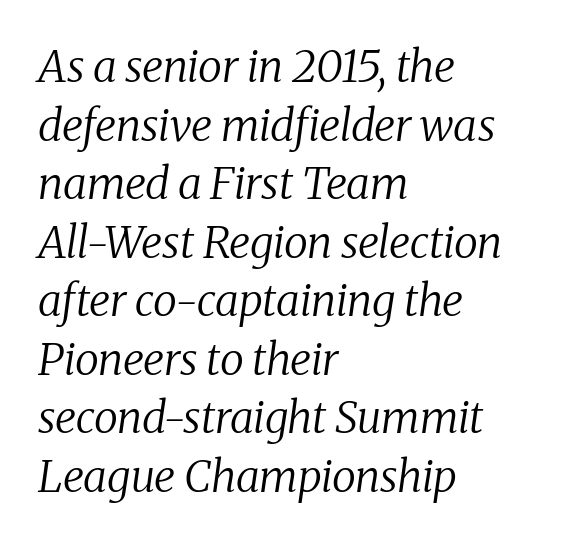
{"serif": "yes", "italic": "yes", "lean": "right", "slant_degrees": 8, "bold": "no", "weight": "regular", "width": "normal", "stroke_contrast": "medium", "x_height": "medium", "monospaced": "no", "underline": "no", "align": "left", "line_spacing": "normal", "line_spacing_ratio": 1.33, "letter_spacing": "normal", "letter_spacing_em": 0.0, "glyph_px": 44}
